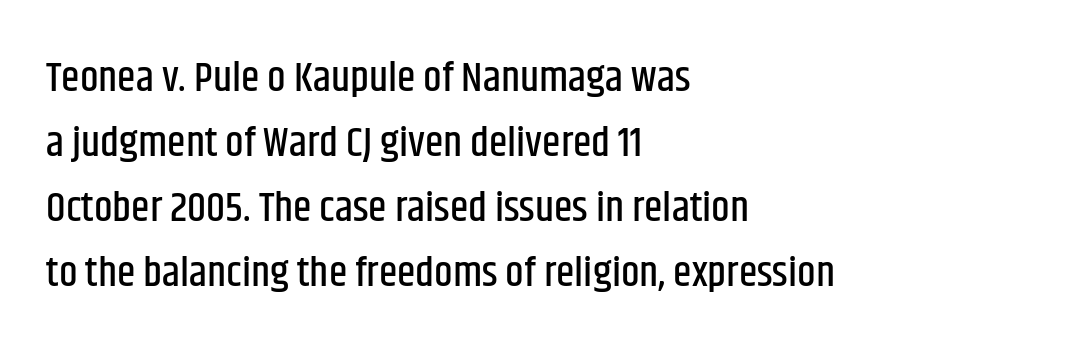
Spacing between characters is what you'd get straight out of the box. Type without underlining. In CSS terms this would be text-align: left. The designer left line spacing at the default.
